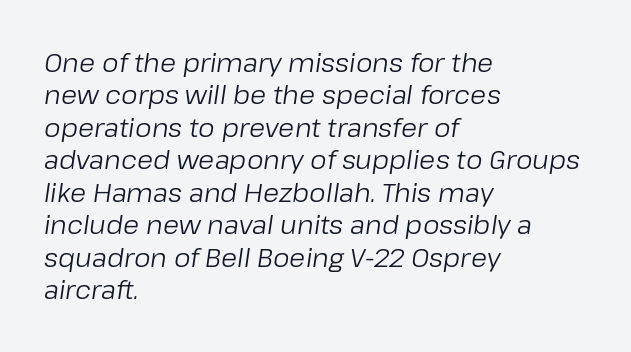
Q: Is the text bold? A: No.
Q: Is the text italic (slanted)? A: Yes, it leans right by about 8 degrees.
Q: Is the text underlined? A: No.
Q: How is the paragraph aligned? A: Left-aligned.
Q: Is the spacing between letters normal or unusually wide? A: Normal.
Q: Is the spacing between lines tight, normal or loose? A: Normal.
